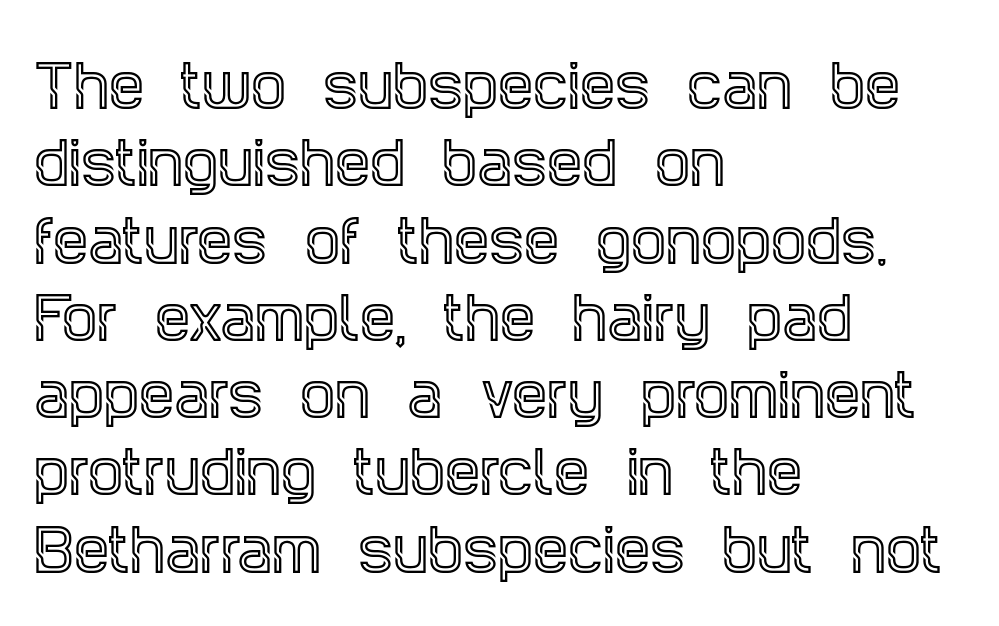
{"serif": "yes", "italic": "no", "width": "condensed", "x_height": "large", "monospaced": "no", "underline": "no", "align": "left", "line_spacing": "normal", "line_spacing_ratio": 1.38, "letter_spacing": "normal", "letter_spacing_em": 0.0, "glyph_px": 56}
